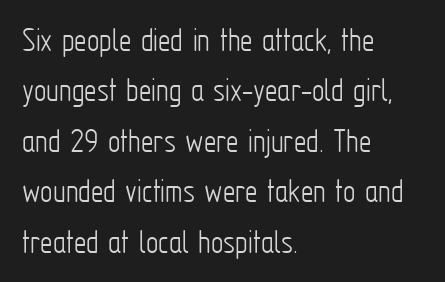
{"serif": "no", "italic": "no", "bold": "no", "weight": "light", "width": "condensed", "stroke_contrast": "low", "x_height": "medium", "monospaced": "no", "underline": "no", "align": "left", "line_spacing": "normal", "line_spacing_ratio": 1.44, "letter_spacing": "normal", "letter_spacing_em": 0.0, "glyph_px": 35}
